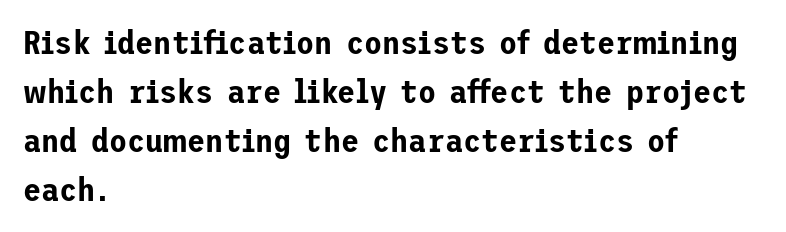
The image shows 33 px sans-serif type, upright; set left-aligned, normal line spacing (1.48x), normal letter spacing, not underlined; low stroke contrast and a medium x-height.
